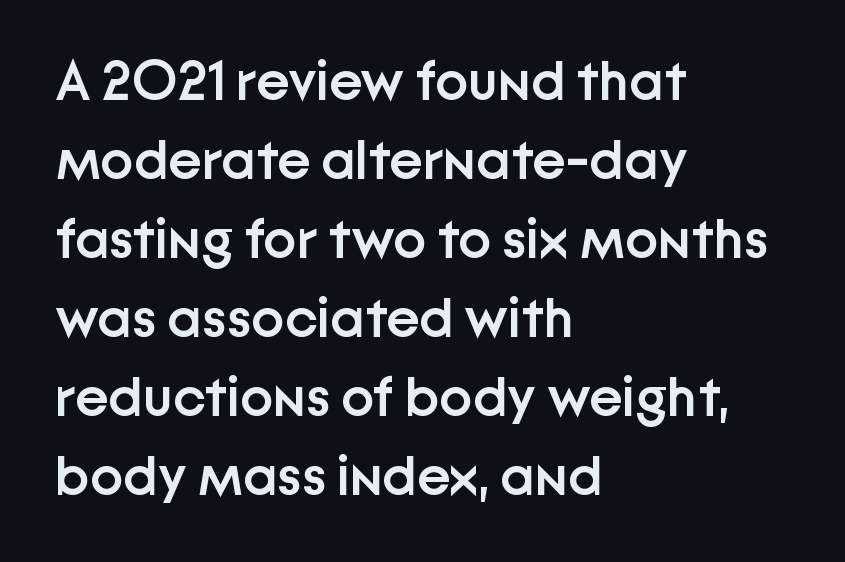
Caption: multi-line text, flush left, ragged right. When letters stand straight like this, we call the style roman or upright. Compared with typical body copy, the letter spacing here is the same. The rendering uses a moderate line-height, typical for paragraphs. Proportional: the letters do not fall into vertical columns.
